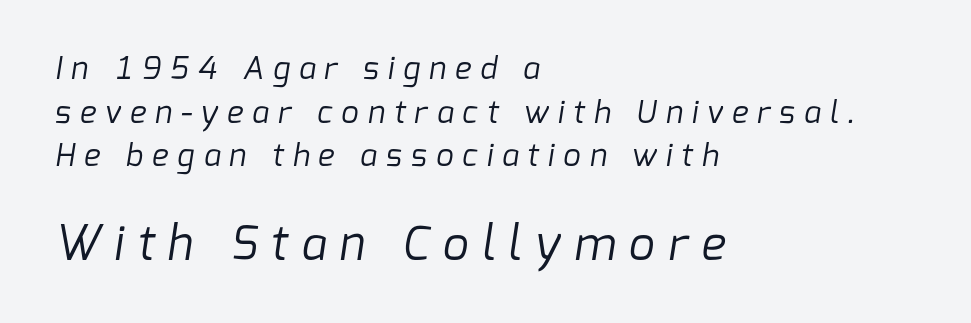
{"serif": "no", "bold": "no", "weight": "regular", "width": "normal", "stroke_contrast": "low", "x_height": "medium", "monospaced": "no", "underline": "no", "align": "left", "line_spacing": "normal", "line_spacing_ratio": 1.41, "letter_spacing": "wide", "letter_spacing_em": 0.29, "larger_block": "second", "size_ratio": 1.48, "glyph_px": 46}
